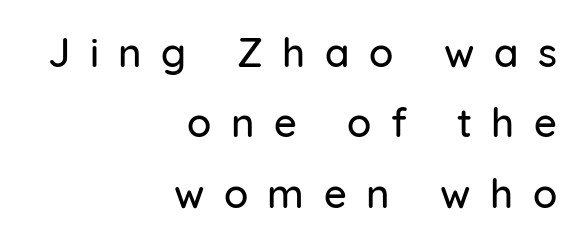
The image shows 40 px sans-serif type, upright; set right-aligned, line spacing 1.76x, unusually wide letter spacing (+0.49 em), not underlined; low stroke contrast and a medium x-height.
